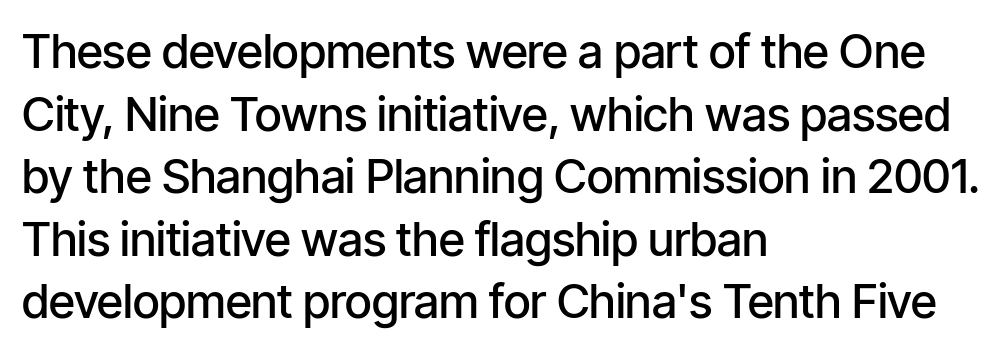
Q: Is the text bold? A: Semi-bold.
Q: Is the text italic (slanted)? A: No, it is upright.
Q: Is the typeface a serif or a sans-serif typeface? A: Sans-serif.
Q: Is the text underlined? A: No.
Q: How is the paragraph aligned? A: Left-aligned.
Q: Is the spacing between letters normal or unusually wide? A: Normal.
Q: Is the spacing between lines tight, normal or loose? A: Normal.
Q: Width (condensed, normal, or wide)? A: Condensed.
Q: Stroke contrast? A: Low.
Q: x-height? A: Medium.
Q: Monospaced? A: No.
